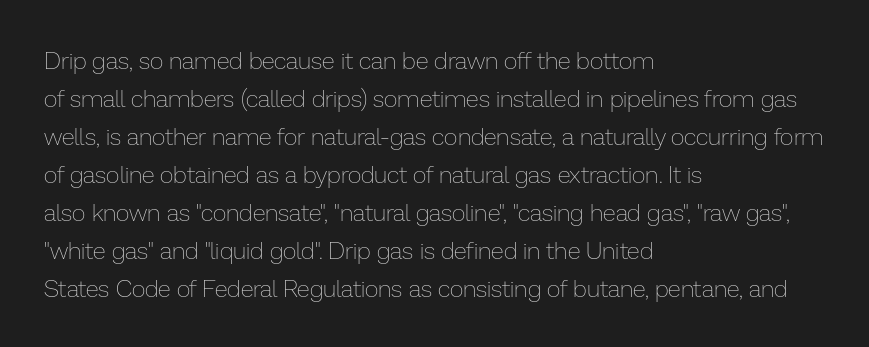
Caption: standard tracking, unaltered. How would I describe the line gaps? Plain and ordinary. Notice how the stems are strictly vertical — no italics here. The typeface has the unassuming heft of standard copy or less. The lines are quadded left.
